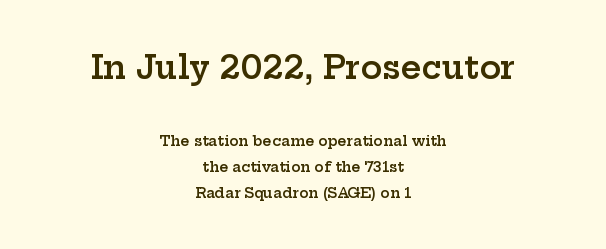
{"serif": "yes", "italic": "no", "bold": "semi", "weight": "semibold", "width": "wide", "stroke_contrast": "low", "x_height": "medium", "monospaced": "no", "underline": "no", "align": "center", "line_spacing_ratio": 1.85, "letter_spacing": "normal", "letter_spacing_em": 0.0, "larger_block": "first", "size_ratio": 2.29, "glyph_px": 32}
